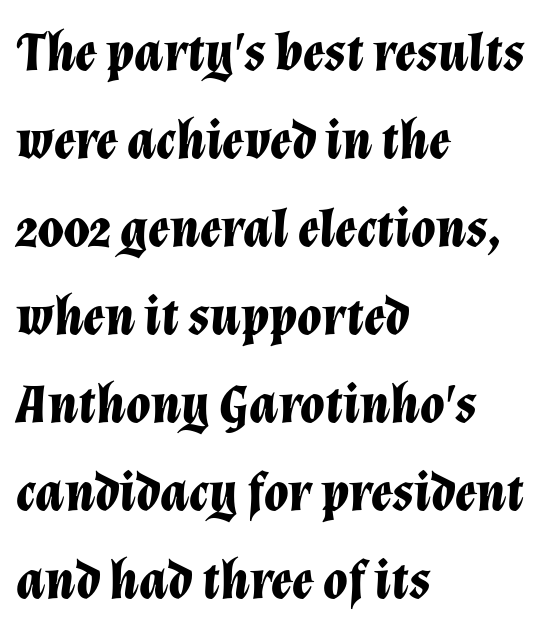
{"italic": "yes", "lean": "right", "slant_degrees": 12, "bold": "yes", "weight": "bold", "width": "normal", "stroke_contrast": "low", "x_height": "medium", "monospaced": "no", "underline": "no", "align": "left", "line_spacing": "normal", "line_spacing_ratio": 1.57, "letter_spacing": "normal", "letter_spacing_em": 0.0, "glyph_px": 56}
